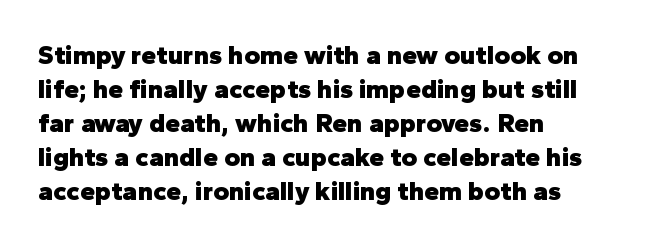
{"italic": "no", "bold": "yes", "underline": "no", "align": "left", "line_spacing": "normal", "line_spacing_ratio": 1.26, "letter_spacing": "normal", "letter_spacing_em": 0.0, "glyph_px": 27}
